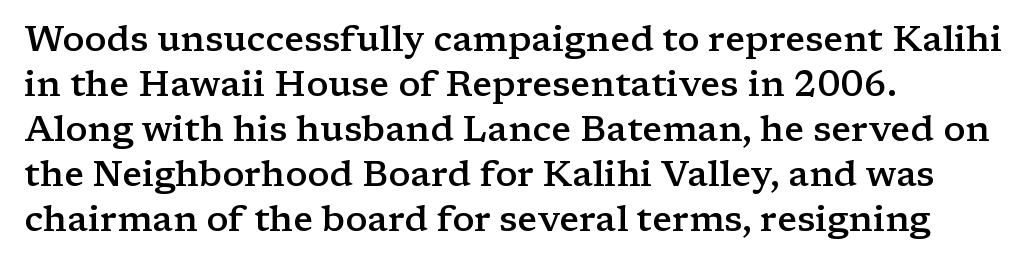
{"serif": "yes", "italic": "no", "bold": "semi", "weight": "semibold", "width": "wide", "stroke_contrast": "low", "x_height": "medium", "monospaced": "no", "underline": "no", "align": "left", "line_spacing": "normal", "line_spacing_ratio": 1.25, "letter_spacing": "normal", "letter_spacing_em": 0.0, "glyph_px": 36}
